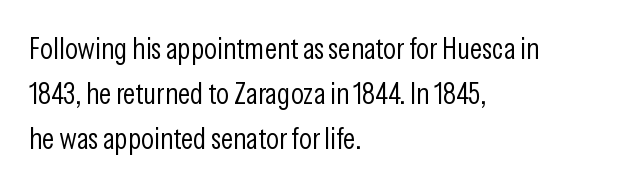
{"serif": "no", "italic": "no", "bold": "no", "weight": "light", "width": "condensed", "stroke_contrast": "low", "x_height": "medium", "monospaced": "no", "underline": "no", "align": "left", "line_spacing": "normal", "line_spacing_ratio": 1.5, "letter_spacing": "normal", "letter_spacing_em": 0.0, "glyph_px": 30}
